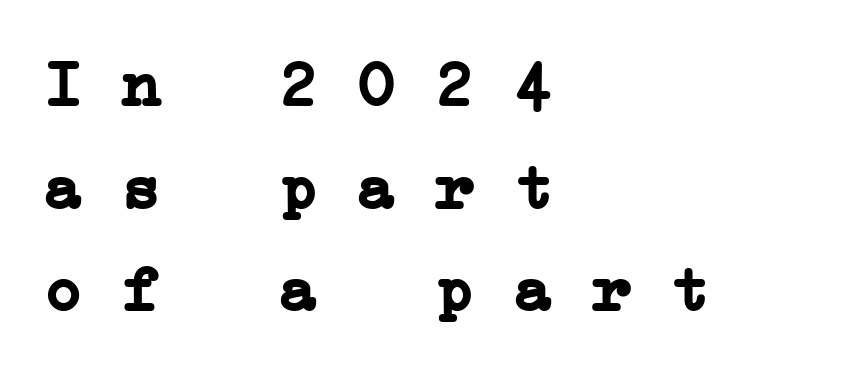
Q: Is the text bold? A: Yes.
Q: Is the typeface a serif or a sans-serif typeface? A: Serif.
Q: Is the text underlined? A: No.
Q: How is the paragraph aligned? A: Left-aligned.
Q: Is the spacing between letters normal or unusually wide? A: Normal.
Q: Is the spacing between lines tight, normal or loose? A: Normal.
Q: Width (condensed, normal, or wide)? A: Wide.
Q: Stroke contrast? A: Low.
Q: x-height? A: Medium.
Q: Monospaced? A: Yes.
